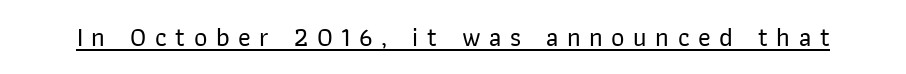
{"italic": "no", "underline": "yes", "letter_spacing": "wide", "letter_spacing_em": 0.33, "glyph_px": 26}
